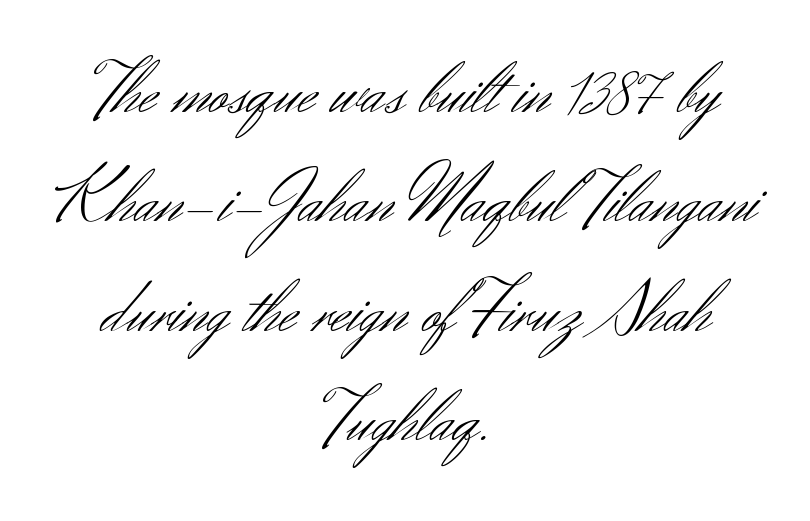
{"serif": "no", "bold": "no", "weight": "light", "width": "normal", "stroke_contrast": "medium", "x_height": "small", "monospaced": "no", "underline": "no", "align": "center", "line_spacing": "normal", "line_spacing_ratio": 1.46, "letter_spacing": "normal", "letter_spacing_em": 0.0, "glyph_px": 75}
